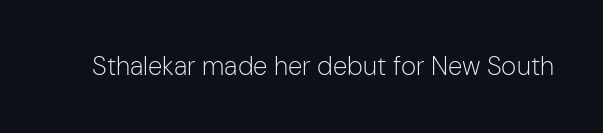
The image shows 26 px text type, upright; set normal letter spacing, not underlined.
